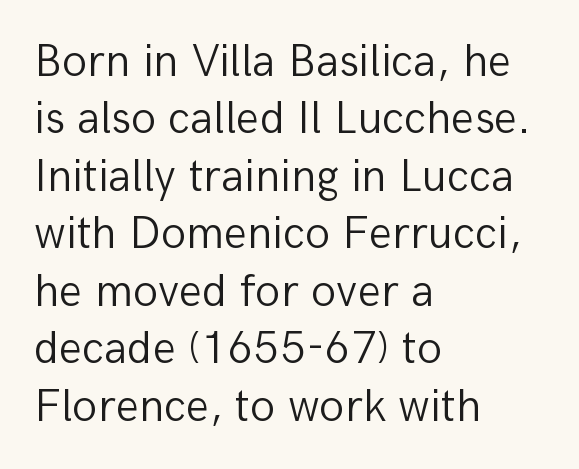
Q: Is the text bold? A: No.
Q: Is the text italic (slanted)? A: No, it is upright.
Q: Is the typeface a serif or a sans-serif typeface? A: Sans-serif.
Q: Is the text underlined? A: No.
Q: How is the paragraph aligned? A: Left-aligned.
Q: Is the spacing between letters normal or unusually wide? A: Normal.
Q: Is the spacing between lines tight, normal or loose? A: Normal.
Q: Width (condensed, normal, or wide)? A: Normal.
Q: Stroke contrast? A: Low.
Q: x-height? A: Medium.
Q: Monospaced? A: No.
